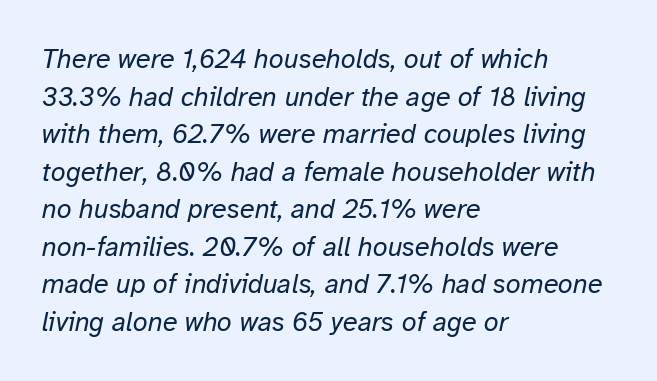
The image shows 27 px text type, italic (leaning right); set left-aligned, normal line spacing (1.39x), normal letter spacing, not underlined.
